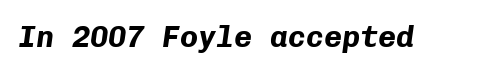
Spacing between characters is what you'd get straight out of the box. A full-strength bold gives these letters their thick strokes. The face used here is monospaced, like something from a code editor. You can tell it's italic because the verticals aren't actually vertical.
